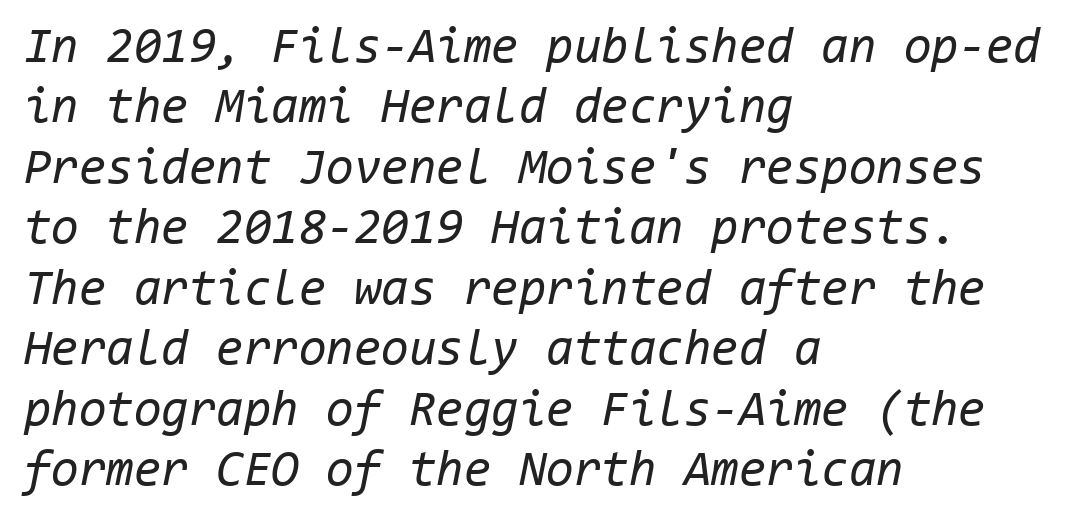
The image shows 50 px regular-weight type, italic (leaning right), monospaced; set left-aligned, line spacing 1.21x, normal letter spacing, not underlined; low stroke contrast and a medium x-height.
